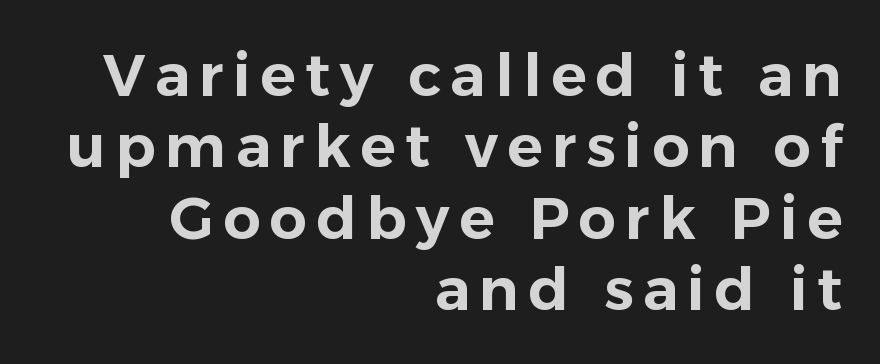
Q: Is the text italic (slanted)? A: No, it is upright.
Q: Is the typeface a serif or a sans-serif typeface? A: Sans-serif.
Q: Is the text underlined? A: No.
Q: How is the paragraph aligned? A: Right-aligned.
Q: Width (condensed, normal, or wide)? A: Normal.
Q: Stroke contrast? A: Low.
Q: x-height? A: Medium.
Q: Monospaced? A: No.
